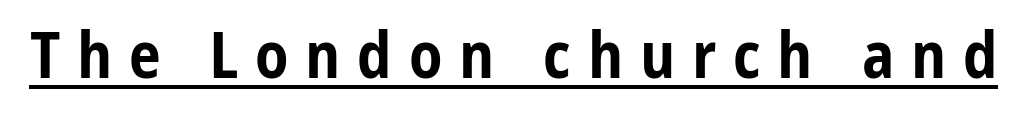
Strokes here are thick enough to call this a true bold. The lettering holds an erect, upright posture throughout. The lettering is marked with a stroke running underneath it. This sample has the flowing, uneven cadence of proportional lettering. This rendering widens character spacing well past its baseline value. Serif or sans? Sans — the stroke terminals are bare.
